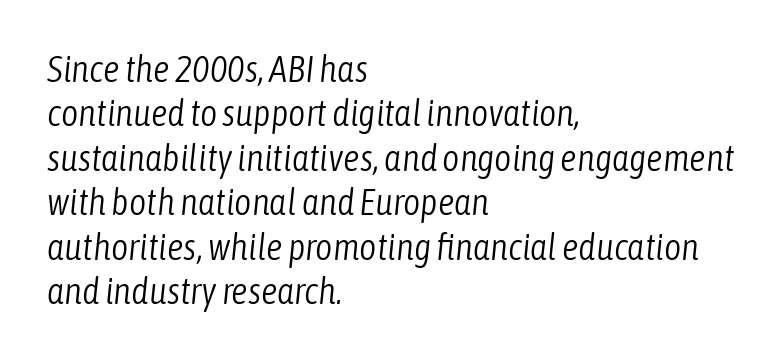
Q: Is the text bold? A: No.
Q: Is the text italic (slanted)? A: Yes, it leans right by about 6 degrees.
Q: Is the text underlined? A: No.
Q: How is the paragraph aligned? A: Left-aligned.
Q: Is the spacing between letters normal or unusually wide? A: Normal.
Q: Width (condensed, normal, or wide)? A: Condensed.
Q: Stroke contrast? A: Low.
Q: x-height? A: Medium.
Q: Monospaced? A: No.
